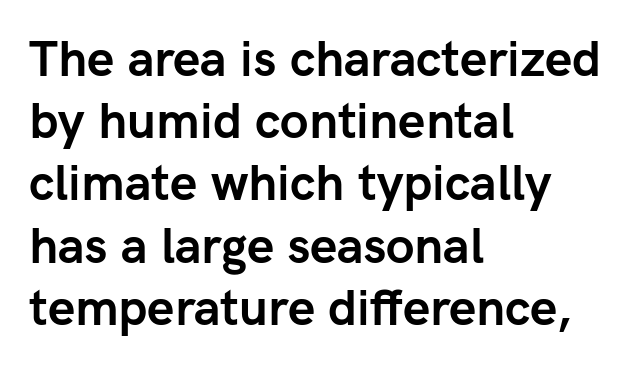
Spacing verdict: proportional, widths tailored to each character. The foot of each line stays bare and open. Ordinary non-slanted type is in use. The type family on display is of the sans-serif kind.
